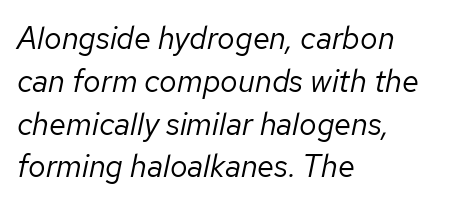
The image shows 31 px regular-weight type, italic (leaning right); set left-aligned, normal line spacing (1.38x), normal letter spacing, not underlined; low stroke contrast and a medium x-height.
